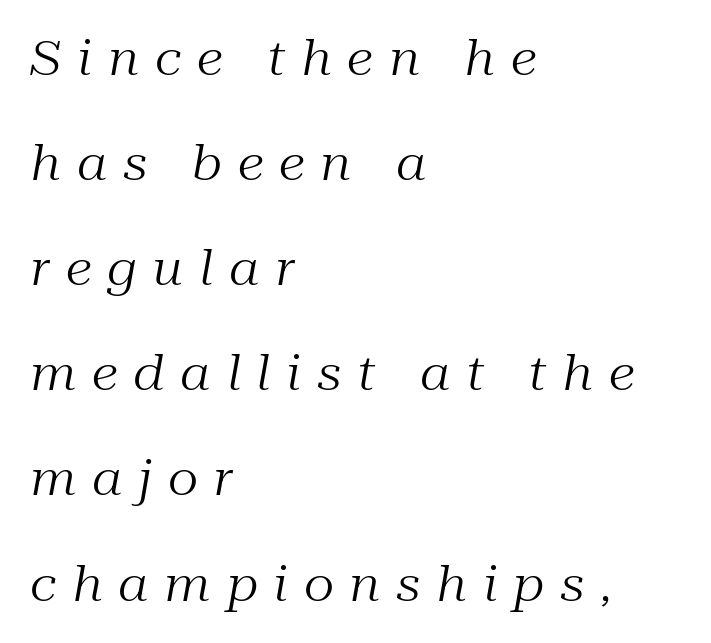
A typesetter would call this heavily tracked-out type. Alignment: flush left. Do the characters align in a grid? No, the font is proportional. In terms of leading, this rendering errs on the spacious side.
